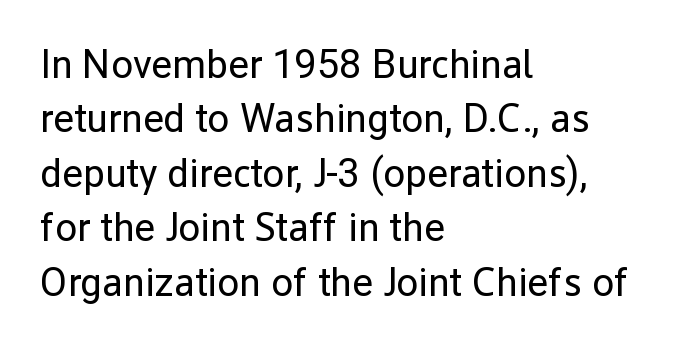
The lines sit at an ordinary, default distance from one another. The setting favours the left margin, as ordinary paragraphs usually do. Upright lettering throughout. Nothing unusual about the tracking: characters are spaced as the font intends. Here the designer chose a conventional face with non-uniform glyph widths.
